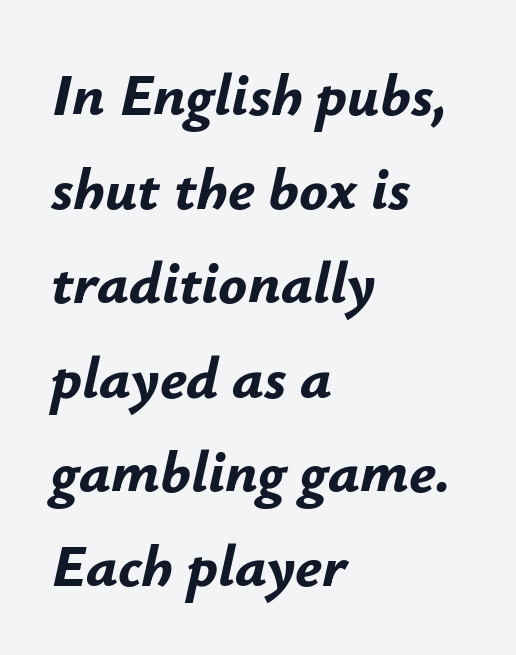
Q: Is the text bold? A: Yes.
Q: Is the text italic (slanted)? A: Yes, it leans right by about 12 degrees.
Q: Is the text underlined? A: No.
Q: How is the paragraph aligned? A: Left-aligned.
Q: Is the spacing between letters normal or unusually wide? A: Normal.
Q: Is the spacing between lines tight, normal or loose? A: Normal.
Q: Width (condensed, normal, or wide)? A: Normal.
Q: Stroke contrast? A: Low.
Q: x-height? A: Small.
Q: Monospaced? A: No.
